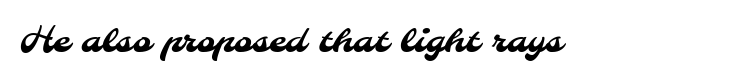
Q: Is the typeface a serif or a sans-serif typeface? A: Sans-serif.
Q: Is the text underlined? A: No.
Q: Is the spacing between letters normal or unusually wide? A: Normal.
Q: Width (condensed, normal, or wide)? A: Normal.
Q: Stroke contrast? A: Medium.
Q: x-height? A: Small.
Q: Monospaced? A: No.
